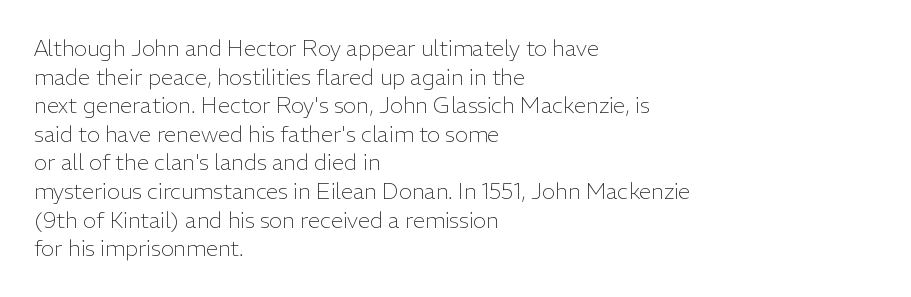
{"italic": "no", "bold": "no", "underline": "no", "align": "left", "line_spacing": "normal", "line_spacing_ratio": 1.3, "letter_spacing": "normal", "letter_spacing_em": 0.0, "glyph_px": 22}
